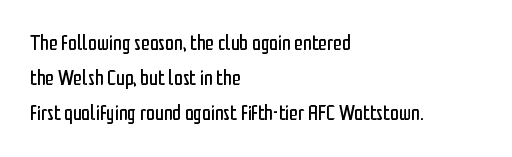
Q: Is the text bold? A: No.
Q: Is the text italic (slanted)? A: No, it is upright.
Q: Is the text underlined? A: No.
Q: How is the paragraph aligned? A: Left-aligned.
Q: Is the spacing between letters normal or unusually wide? A: Normal.
Q: Is the spacing between lines tight, normal or loose? A: Normal.
